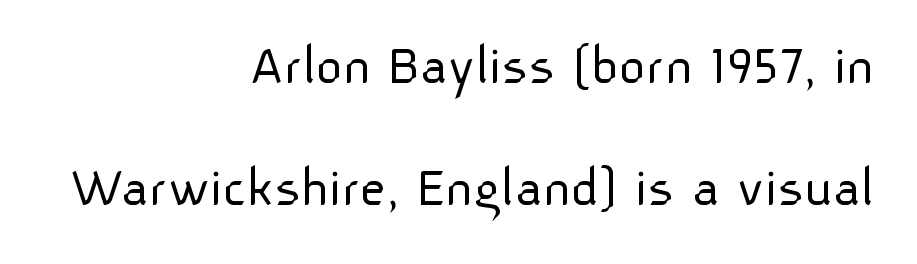
A sans-serif font was chosen for this passage. The lines in this sample share a right terminus and differ only in where they begin. In terms of posture, this sample is upright. Underlining? Definitely not there. Quick note: interline space is abundant. Default kerning and tracking; the words read as compact shapes.
